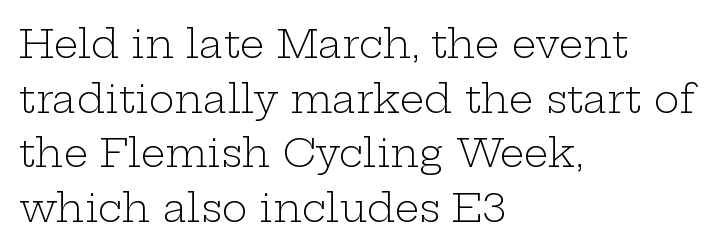
The image shows 39 px light, wide serif type, upright; set left-aligned, normal line spacing (1.4x), normal letter spacing, not underlined; low stroke contrast and a medium x-height.
